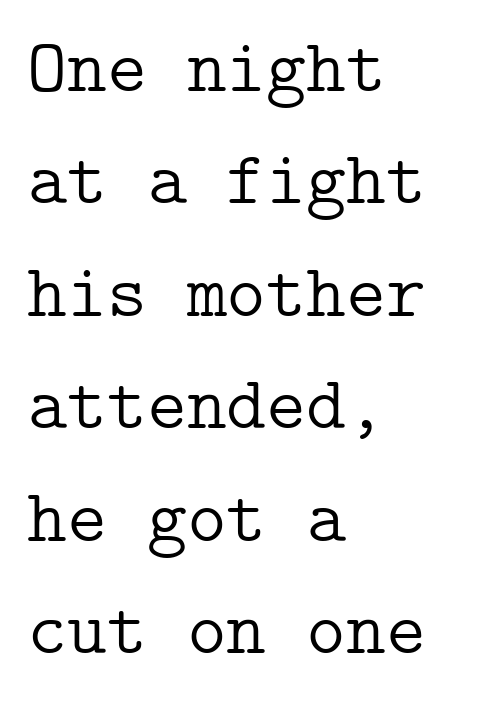
Q: Is the text bold? A: No.
Q: Is the text italic (slanted)? A: No, it is upright.
Q: Is the typeface a serif or a sans-serif typeface? A: Serif.
Q: Is the text underlined? A: No.
Q: How is the paragraph aligned? A: Left-aligned.
Q: Is the spacing between letters normal or unusually wide? A: Normal.
Q: Is the spacing between lines tight, normal or loose? A: Normal.
Q: Width (condensed, normal, or wide)? A: Normal.
Q: Stroke contrast? A: Low.
Q: x-height? A: Medium.
